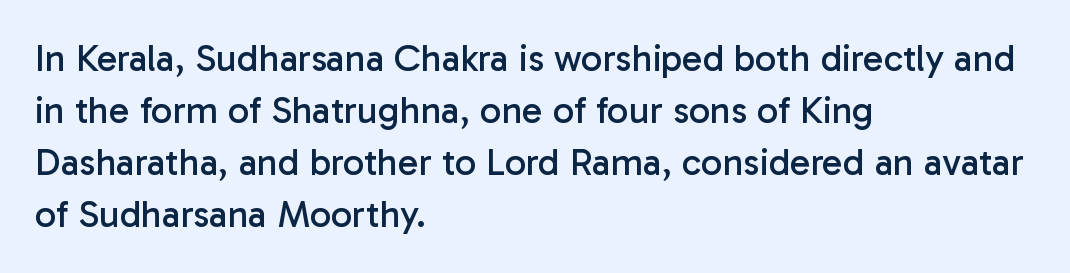
These lines are rendered in a variable-pitch font. This rendering uses left alignment, leaving the right contour irregular. Weight class: somewhere from thin through regular. The rendering keeps characters at their native spacing.
